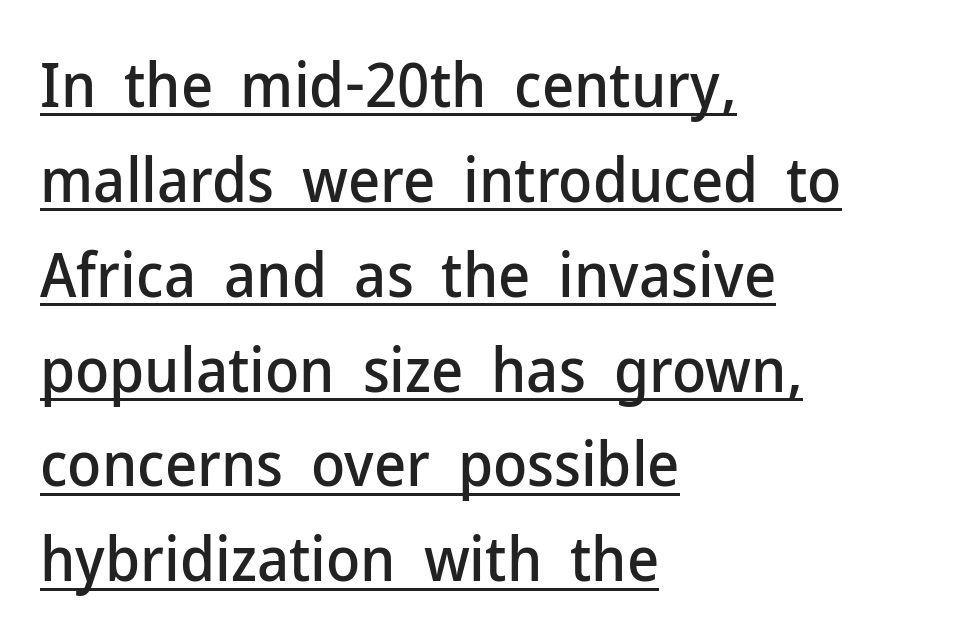
The image shows 62 px sans-serif type, upright; set left-aligned, normal line spacing (1.53x), normal letter spacing, underlined; low stroke contrast and a medium x-height.
